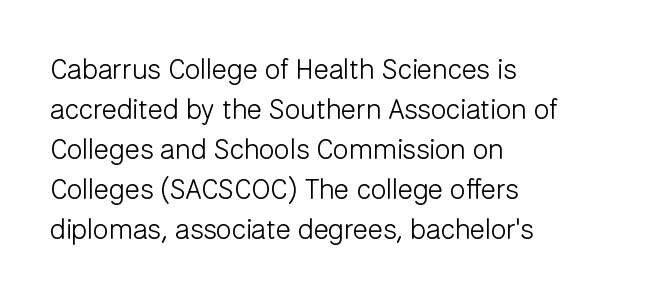
{"serif": "no", "italic": "no", "bold": "no", "weight": "light", "width": "normal", "stroke_contrast": "low", "x_height": "medium", "monospaced": "no", "underline": "no", "align": "left", "line_spacing": "normal", "line_spacing_ratio": 1.43, "letter_spacing": "normal", "letter_spacing_em": 0.0, "glyph_px": 28}
